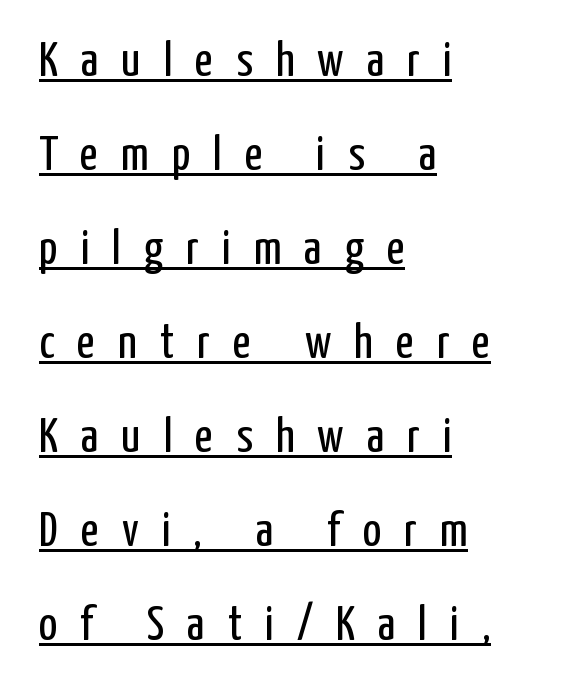
{"serif": "no", "italic": "no", "bold": "no", "weight": "regular", "width": "condensed", "stroke_contrast": "low", "x_height": "medium", "monospaced": "no", "underline": "yes", "align": "left", "line_spacing": "loose", "line_spacing_ratio": 1.92, "letter_spacing": "wide", "letter_spacing_em": 0.47, "glyph_px": 49}
